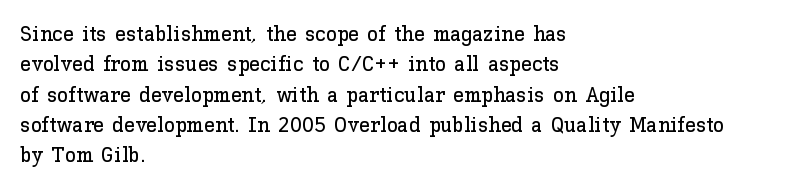
Descenders are the only things crossing below the line. The paragraph has a hard left edge and a soft right edge. Nothing unusual about the tracking: characters are spaced as the font intends. Vertically, the passage feels balanced, rows spaced as you'd expect. If you drew a line through each stem, it would be perfectly vertical.
